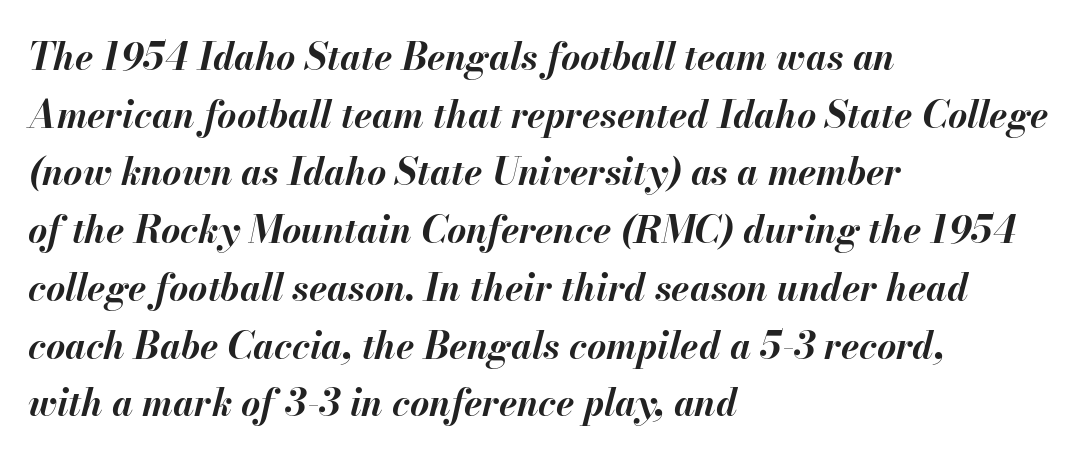
The characters look thick and weighty, a clear bold. What's the leading like? Ordinary, nothing unusual. Is the block centered? No — it sits flush against the left margin. Is the type slanted? Yes — the strokes lean at a clear angle. Check the space under the baseline: it is left empty.
